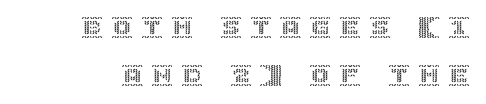
Q: Is the text italic (slanted)? A: No, it is upright.
Q: Is the text underlined? A: No.
Q: Is the spacing between letters normal or unusually wide? A: Unusually wide.
Q: Is the spacing between lines tight, normal or loose? A: Loose.
